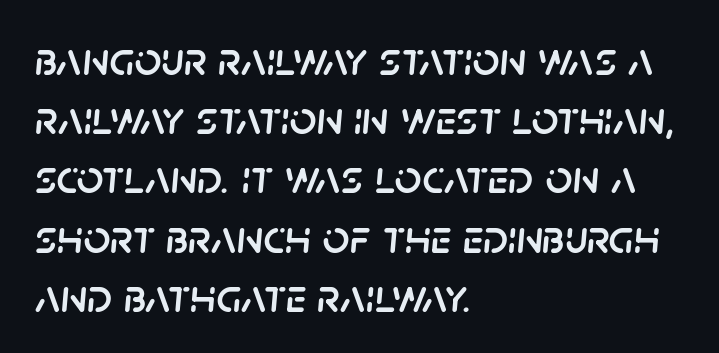
The image shows 47 px text type, italic (leaning right); set left-aligned, normal line spacing (1.26x), normal letter spacing, not underlined; low stroke contrast and a large x-height.
